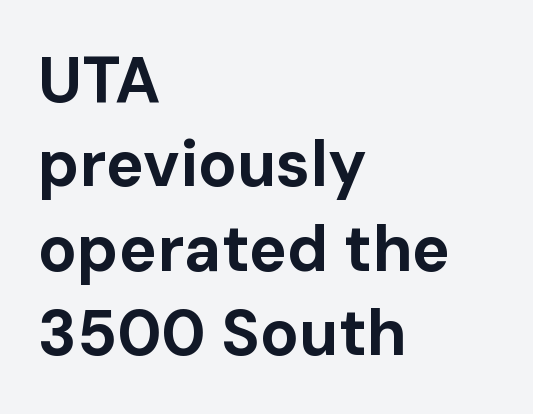
{"serif": "no", "italic": "no", "bold": "yes", "weight": "bold", "width": "normal", "stroke_contrast": "low", "x_height": "medium", "monospaced": "no", "underline": "no", "align": "left", "line_spacing": "normal", "line_spacing_ratio": 1.32, "letter_spacing": "normal", "letter_spacing_em": 0.0, "glyph_px": 64}
